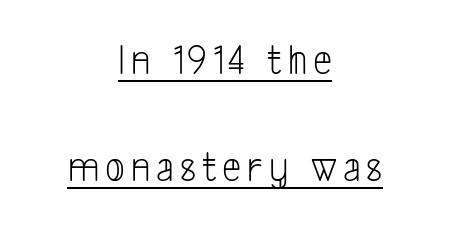
Look at the bottom of the vertical strokes: they stop flat, with no serifs. The words here are underlined. The rendering uses natural spacing where letterforms have individual widths. Bold? No — there's no thickening of the strokes. The line-height multiplier appears high, well above default. Is the block centered? Yes — each line is placed symmetrically about the middle.
